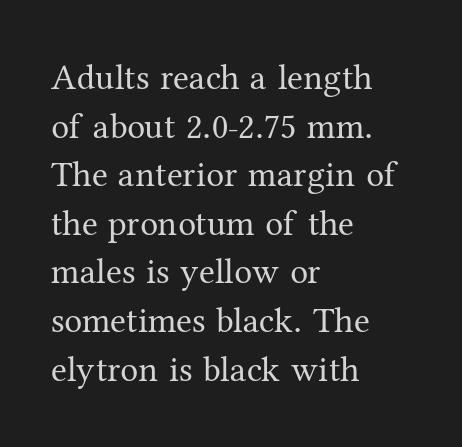
Q: Is the text bold? A: No.
Q: Is the text italic (slanted)? A: No, it is upright.
Q: Is the typeface a serif or a sans-serif typeface? A: Serif.
Q: Is the text underlined? A: No.
Q: How is the paragraph aligned? A: Left-aligned.
Q: Is the spacing between letters normal or unusually wide? A: Normal.
Q: Is the spacing between lines tight, normal or loose? A: Normal.
Q: Width (condensed, normal, or wide)? A: Normal.
Q: Stroke contrast? A: Medium.
Q: x-height? A: Medium.
Q: Monospaced? A: No.
